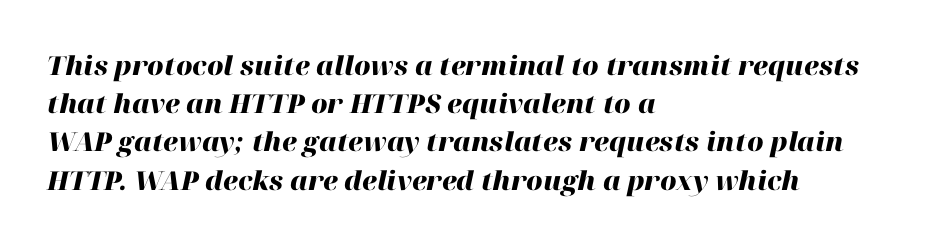
Q: Is the text bold? A: Yes.
Q: Is the text italic (slanted)? A: Yes, it leans right by about 12 degrees.
Q: Is the text underlined? A: No.
Q: How is the paragraph aligned? A: Left-aligned.
Q: Is the spacing between letters normal or unusually wide? A: Normal.
Q: Is the spacing between lines tight, normal or loose? A: Normal.
